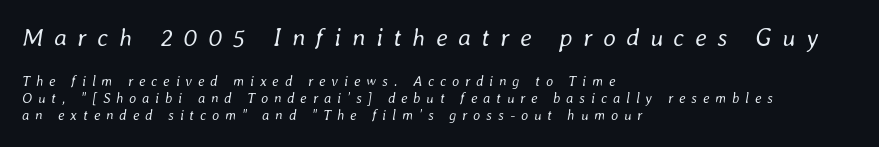
Q: Is the text bold? A: No.
Q: Is the text italic (slanted)? A: Yes, it leans right by about 8 degrees.
Q: Is the text underlined? A: No.
Q: How is the paragraph aligned? A: Left-aligned.
Q: Is the spacing between letters normal or unusually wide? A: Unusually wide.
Q: Which block of text is set in a larger size, the first (top) or the second (bottom)? A: The first (top) one.
